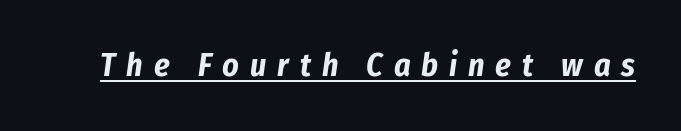
The image shows 32 px bold, condensed type, italic (leaning right); set unusually wide letter spacing (+0.34 em), underlined; low stroke contrast and a medium x-height.
